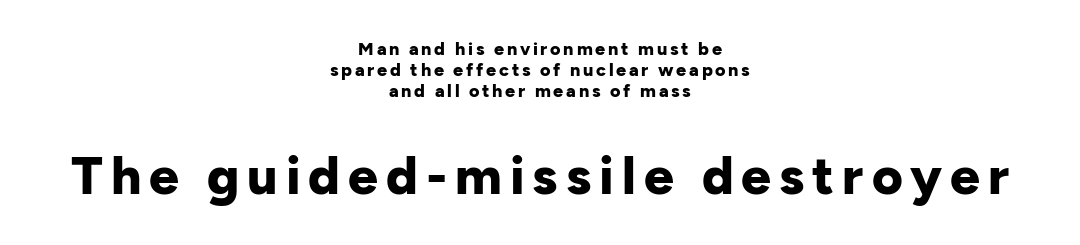
The image shows 53 px bold sans-serif type, upright; set centered, line spacing 1.17x, not underlined; the second (bottom) block is 2.94x larger; low stroke contrast and a medium x-height.
